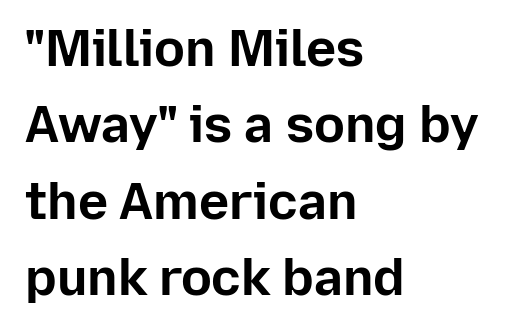
The image shows 51 px bold sans-serif type, upright; set left-aligned, normal line spacing (1.5x), normal letter spacing, not underlined; low stroke contrast and a medium x-height.
